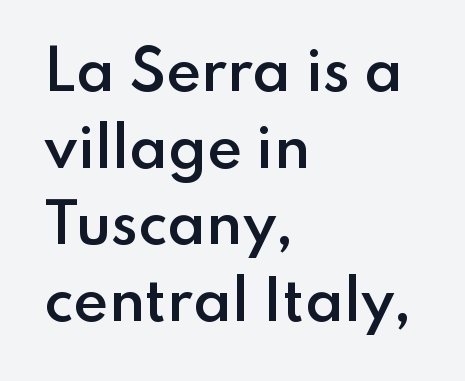
The image shows 54 px semibold sans-serif type, upright; set left-aligned, normal line spacing (1.42x), normal letter spacing, not underlined; low stroke contrast and a small x-height.
